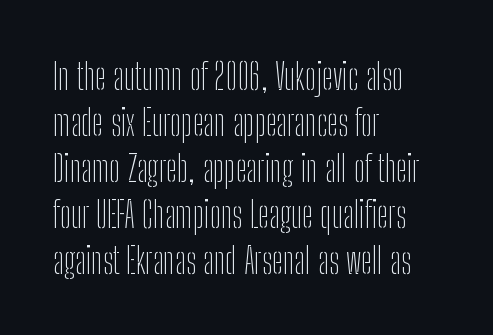
The image shows 37 px thin, condensed sans-serif type, upright; set left-aligned, line spacing 1.24x, normal letter spacing, not underlined; low stroke contrast and a medium x-height.
